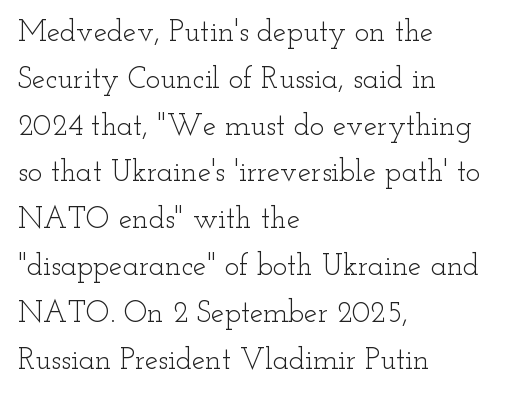
The image shows 30 px light, wide serif type, upright; set left-aligned, normal line spacing (1.56x), normal letter spacing, not underlined; low stroke contrast and a small x-height.
